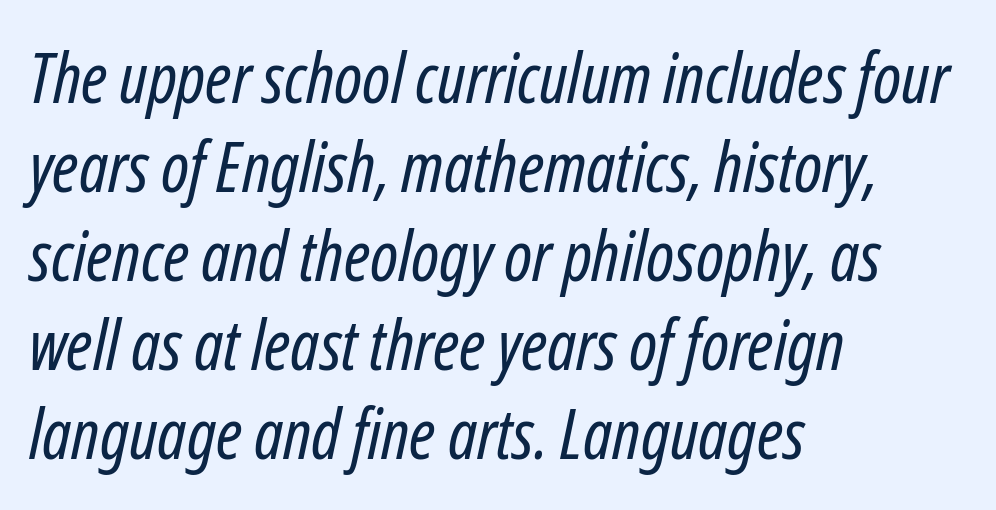
{"italic": "yes", "lean": "right", "slant_degrees": 12, "bold": "no", "weight": "regular", "width": "condensed", "stroke_contrast": "low", "x_height": "medium", "monospaced": "no", "underline": "no", "align": "left", "line_spacing": "normal", "line_spacing_ratio": 1.29, "letter_spacing": "normal", "letter_spacing_em": 0.0, "glyph_px": 69}
